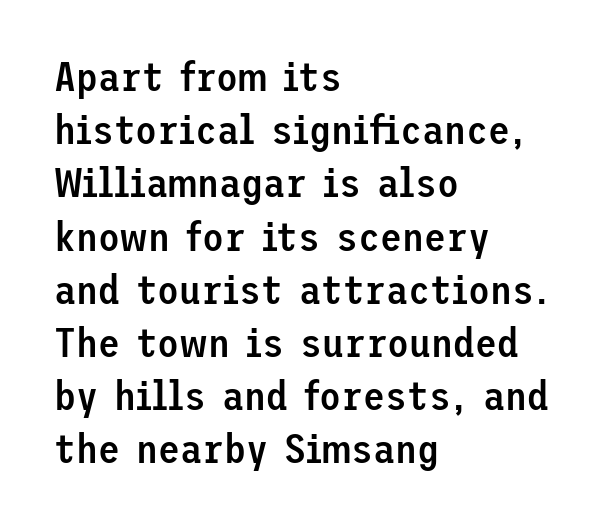
{"serif": "no", "italic": "no", "bold": "semi", "weight": "semibold", "width": "normal", "stroke_contrast": "low", "x_height": "medium", "underline": "no", "align": "left", "line_spacing": "normal", "line_spacing_ratio": 1.33, "letter_spacing": "normal", "letter_spacing_em": 0.0, "glyph_px": 40}
